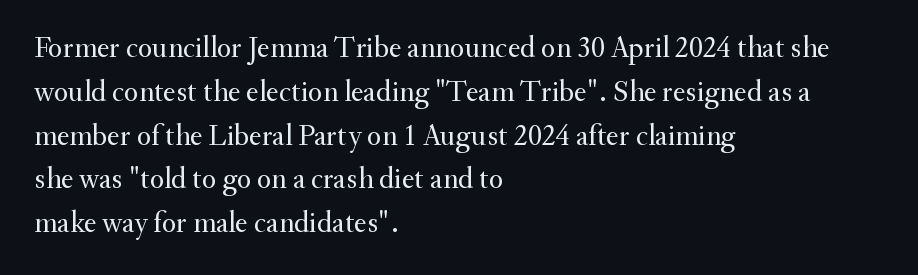
Q: Is the text bold? A: No.
Q: Is the text italic (slanted)? A: No, it is upright.
Q: Is the typeface a serif or a sans-serif typeface? A: Serif.
Q: Is the text underlined? A: No.
Q: How is the paragraph aligned? A: Left-aligned.
Q: Is the spacing between letters normal or unusually wide? A: Normal.
Q: Is the spacing between lines tight, normal or loose? A: Normal.
Q: Width (condensed, normal, or wide)? A: Normal.
Q: Stroke contrast? A: Medium.
Q: x-height? A: Small.
Q: Monospaced? A: No.
